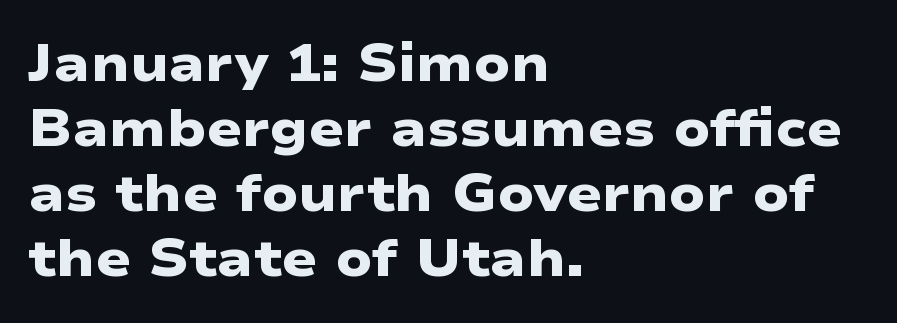
{"serif": "no", "bold": "yes", "weight": "heavy", "width": "wide", "stroke_contrast": "low", "x_height": "medium", "monospaced": "no", "underline": "no", "align": "left", "line_spacing": "normal", "line_spacing_ratio": 1.25, "letter_spacing": "normal", "letter_spacing_em": 0.0, "glyph_px": 52}
